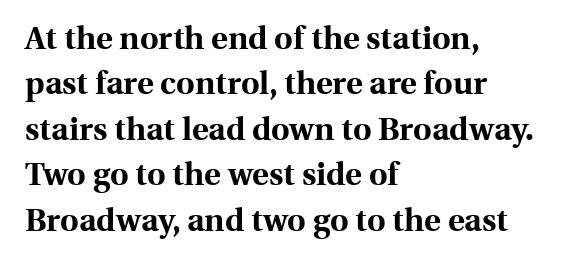
Q: Is the text bold? A: Yes.
Q: Is the text italic (slanted)? A: No, it is upright.
Q: Is the typeface a serif or a sans-serif typeface? A: Serif.
Q: Is the text underlined? A: No.
Q: How is the paragraph aligned? A: Left-aligned.
Q: Is the spacing between letters normal or unusually wide? A: Normal.
Q: Is the spacing between lines tight, normal or loose? A: Normal.
Q: Width (condensed, normal, or wide)? A: Normal.
Q: x-height? A: Medium.
Q: Monospaced? A: No.
